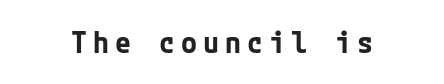
{"serif": "no", "italic": "no", "bold": "yes", "weight": "bold", "width": "normal", "stroke_contrast": "low", "x_height": "medium", "underline": "no", "letter_spacing": "wide", "letter_spacing_em": 0.21, "glyph_px": 29}
